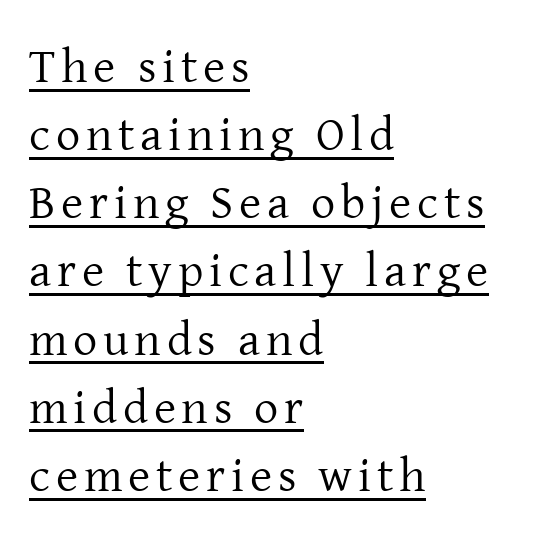
Characters remain perfectly vertical along every line. Weight class: somewhere from thin through regular. In CSS terms this would be text-align: left. Check the space under the baseline: a stroke is drawn there. Is this a fixed-width face? No — the glyphs have proportional, varying widths.
